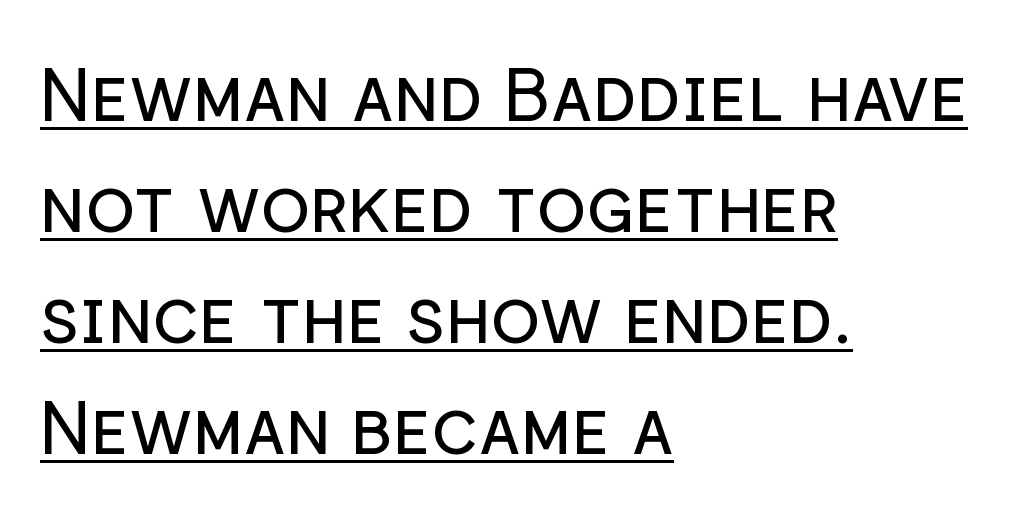
The image shows 74 px regular-weight sans-serif type, upright; set left-aligned, normal line spacing (1.5x), normal letter spacing, underlined; low stroke contrast and a medium x-height.
